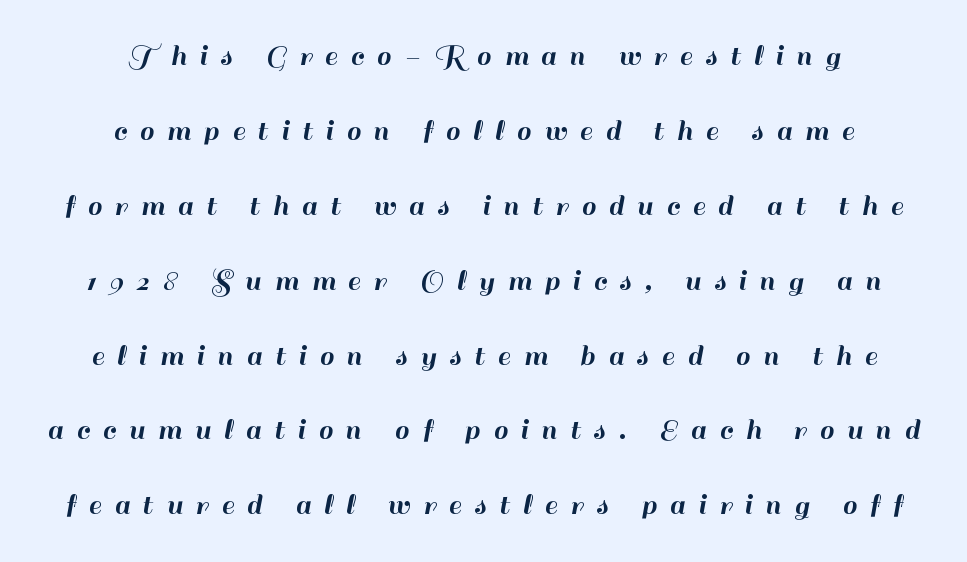
The image shows 32 px sans-serif type; set centered, loose line spacing (2.34x), unusually wide letter spacing (+0.41 em), not underlined; high stroke contrast and a small x-height.
